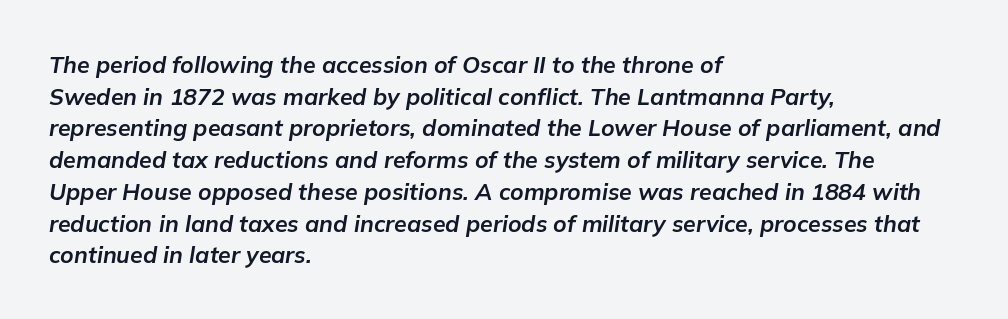
Q: Is the text bold? A: Yes.
Q: Is the text italic (slanted)? A: Yes, it leans right by about 9 degrees.
Q: Is the text underlined? A: No.
Q: How is the paragraph aligned? A: Left-aligned.
Q: Is the spacing between letters normal or unusually wide? A: Normal.
Q: Is the spacing between lines tight, normal or loose? A: Normal.
